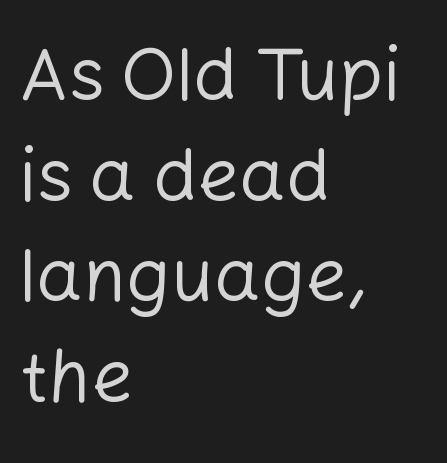
{"serif": "no", "italic": "no", "bold": "no", "weight": "regular", "width": "normal", "stroke_contrast": "low", "x_height": "medium", "monospaced": "no", "underline": "no", "align": "left", "line_spacing": "normal", "line_spacing_ratio": 1.38, "letter_spacing": "normal", "letter_spacing_em": 0.0, "glyph_px": 73}
